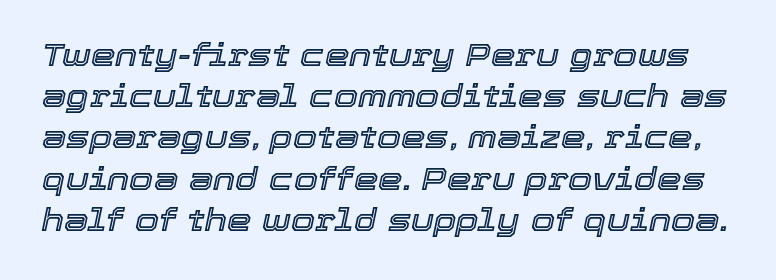
{"italic": "yes", "lean": "right", "slant_degrees": 12, "width": "normal", "x_height": "medium", "monospaced": "no", "underline": "no", "line_spacing": "normal", "line_spacing_ratio": 1.33, "letter_spacing": "normal", "letter_spacing_em": 0.0, "glyph_px": 31}
